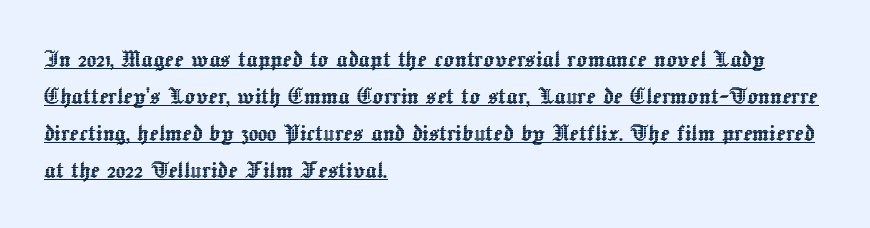
{"italic": "no", "width": "normal", "x_height": "medium", "monospaced": "no", "underline": "yes", "align": "left", "line_spacing": "normal", "line_spacing_ratio": 1.32, "letter_spacing": "normal", "letter_spacing_em": 0.0, "glyph_px": 28}
